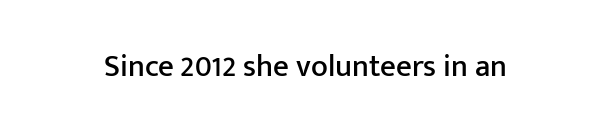
Q: Is the text italic (slanted)? A: No, it is upright.
Q: Is the typeface a serif or a sans-serif typeface? A: Sans-serif.
Q: Is the text underlined? A: No.
Q: Is the spacing between letters normal or unusually wide? A: Normal.
Q: Width (condensed, normal, or wide)? A: Normal.
Q: Stroke contrast? A: Low.
Q: x-height? A: Medium.
Q: Monospaced? A: No.
